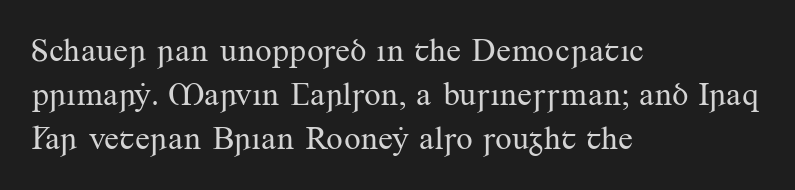
The image shows 33 px regular-weight serif type, upright; set left-aligned, normal line spacing (1.34x), normal letter spacing, not underlined; medium stroke contrast and a small x-height.
